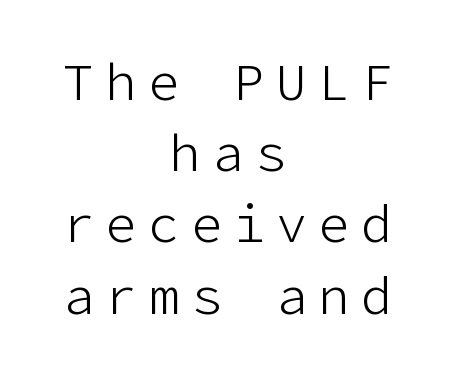
{"serif": "no", "italic": "no", "bold": "no", "weight": "light", "width": "normal", "stroke_contrast": "low", "x_height": "medium", "underline": "no", "align": "center", "line_spacing": "normal", "line_spacing_ratio": 1.37, "letter_spacing": "wide", "letter_spacing_em": 0.22, "glyph_px": 52}
